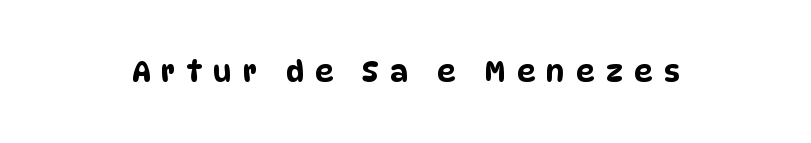
The image shows 29 px condensed sans-serif type; set unusually wide letter spacing (+0.39 em), not underlined; low stroke contrast and a large x-height.
